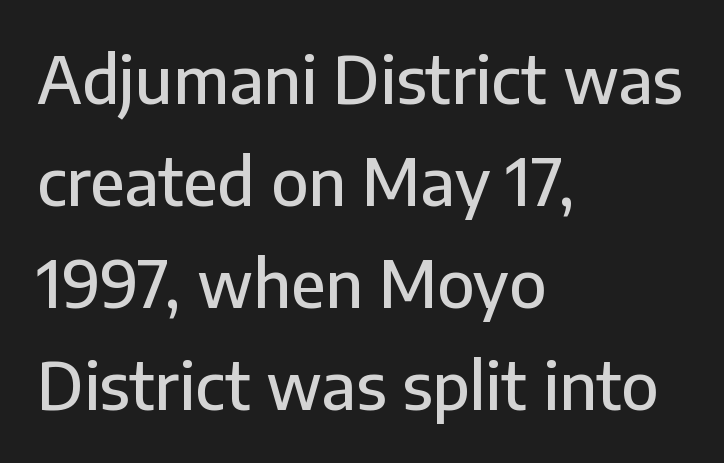
{"serif": "no", "italic": "no", "width": "normal", "stroke_contrast": "low", "x_height": "medium", "monospaced": "no", "underline": "no", "align": "left", "line_spacing": "normal", "line_spacing_ratio": 1.57, "letter_spacing": "normal", "letter_spacing_em": 0.0, "glyph_px": 65}
